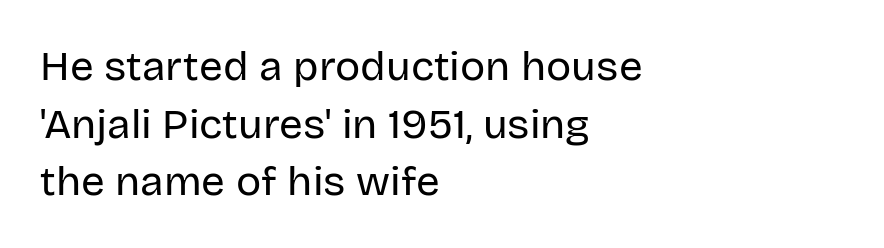
Proportional: the letters do not fall into vertical columns. Nope, no serifs anywhere on these letters. Is the stroke heavy? The answer is a plain regular-or-lighter. Caption: multi-line text, flush left, ragged right. Italic: no, the glyphs are upright roman. Each word holds together tightly as a unit, with standard inter-letter gaps.
